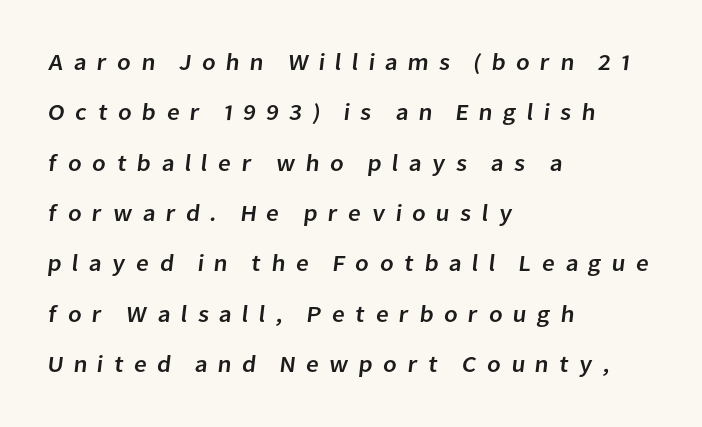
Left-aligned paragraph, ragged on the right. The passage shown is not underscored anywhere. What's the leading like? Stretched, with rows far apart. Inter-character spacing is expanded well beyond the font's built-in metrics.
